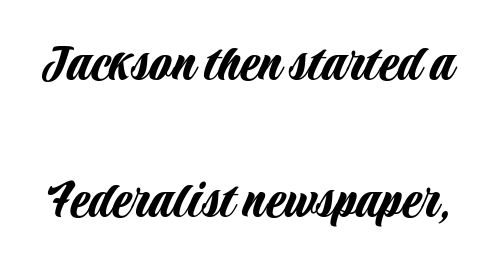
{"serif": "no", "width": "condensed", "stroke_contrast": "low", "x_height": "large", "monospaced": "no", "underline": "no", "line_spacing": "loose", "line_spacing_ratio": 2.41, "letter_spacing": "normal", "letter_spacing_em": 0.0, "glyph_px": 57}
